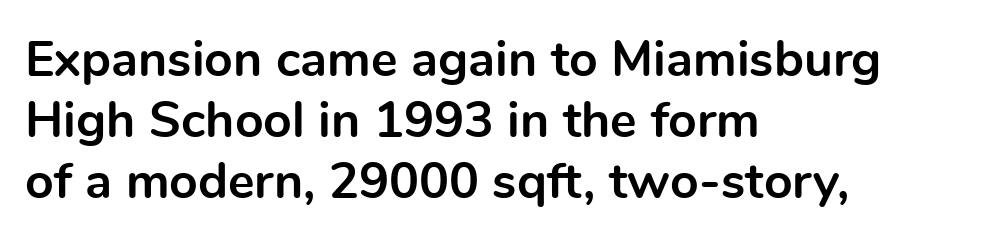
Q: Is the text bold? A: Yes.
Q: Is the text italic (slanted)? A: No, it is upright.
Q: Is the typeface a serif or a sans-serif typeface? A: Sans-serif.
Q: Is the text underlined? A: No.
Q: How is the paragraph aligned? A: Left-aligned.
Q: Is the spacing between letters normal or unusually wide? A: Normal.
Q: Width (condensed, normal, or wide)? A: Normal.
Q: x-height? A: Medium.
Q: Monospaced? A: No.
